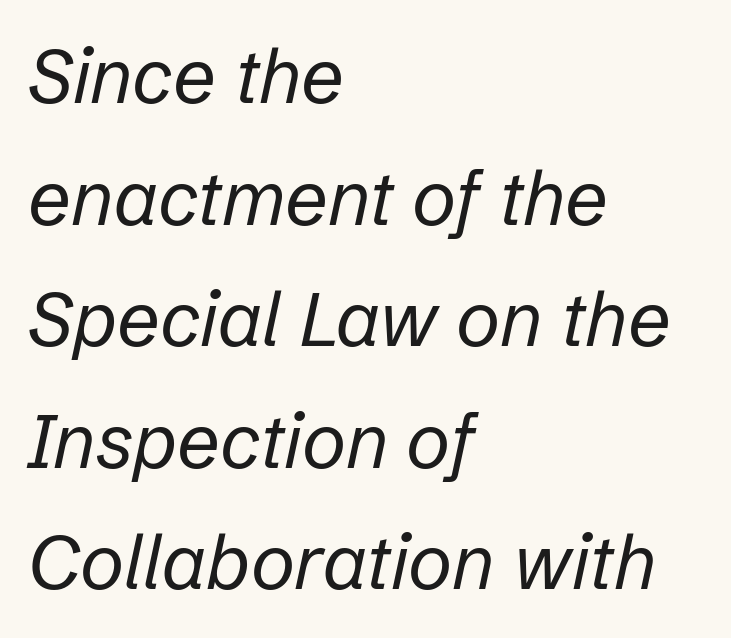
The space between consecutive lines is moderate. The compositor pushed each line to the left boundary. The font is comparable to plain body text, perhaps lighter. This sample uses an oblique cut, with every glyph tilted off the vertical. Do the characters align in a grid? No, the font is proportional.
